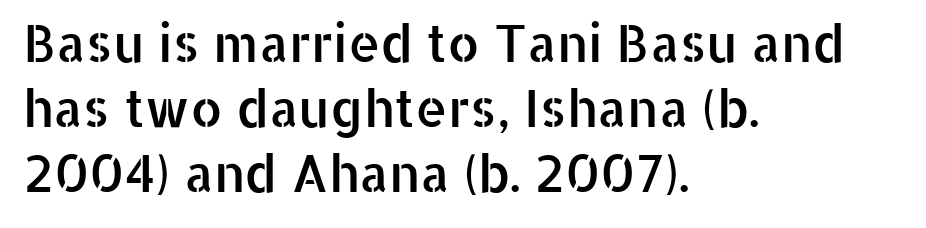
Q: Is the text italic (slanted)? A: No, it is upright.
Q: Is the typeface a serif or a sans-serif typeface? A: Sans-serif.
Q: Is the text underlined? A: No.
Q: How is the paragraph aligned? A: Left-aligned.
Q: Is the spacing between letters normal or unusually wide? A: Normal.
Q: Is the spacing between lines tight, normal or loose? A: Normal.
Q: Width (condensed, normal, or wide)? A: Normal.
Q: Stroke contrast? A: Low.
Q: x-height? A: Medium.
Q: Monospaced? A: No.
